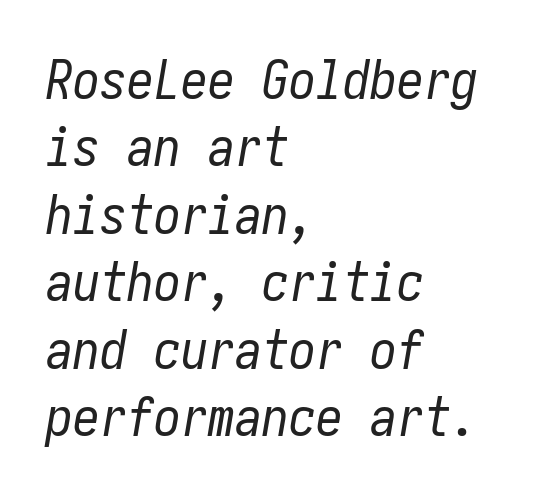
The image shows 54 px regular-weight, condensed type, italic (leaning right); set left-aligned, normal line spacing (1.25x), normal letter spacing, not underlined; low stroke contrast and a medium x-height.
